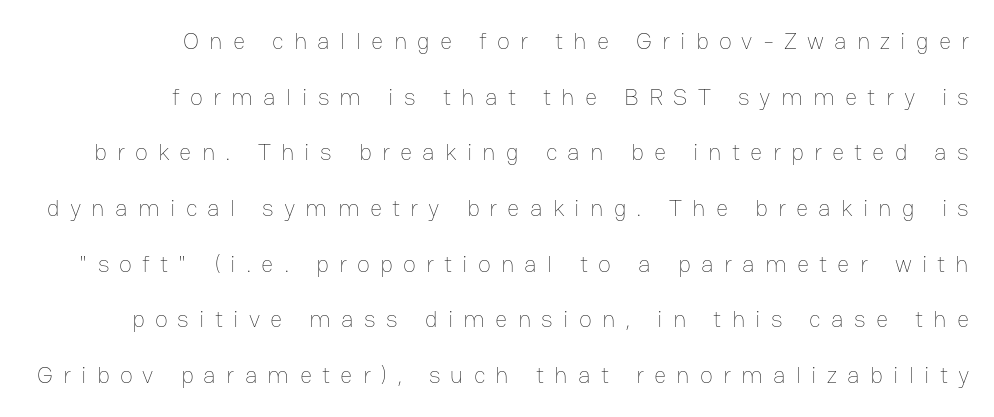
The image shows 24 px text type, upright; set right-aligned, loose line spacing (2.32x), unusually wide letter spacing (+0.42 em), not underlined.
